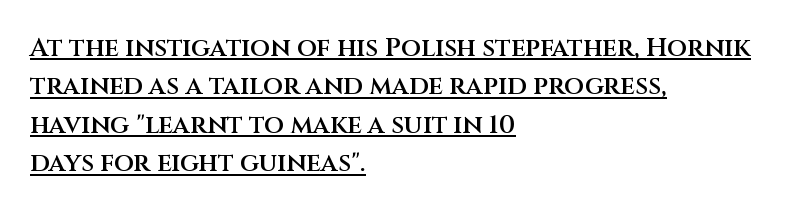
{"italic": "no", "bold": "semi", "underline": "yes", "align": "left", "line_spacing": "normal", "line_spacing_ratio": 1.48, "letter_spacing": "normal", "letter_spacing_em": 0.0, "glyph_px": 26}
